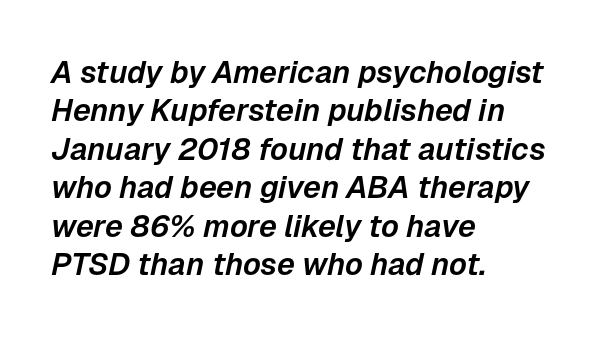
Q: Is the text italic (slanted)? A: Yes, it leans right by about 12 degrees.
Q: Is the text underlined? A: No.
Q: How is the paragraph aligned? A: Left-aligned.
Q: Is the spacing between letters normal or unusually wide? A: Normal.
Q: Width (condensed, normal, or wide)? A: Normal.
Q: Stroke contrast? A: Low.
Q: x-height? A: Medium.
Q: Monospaced? A: No.
